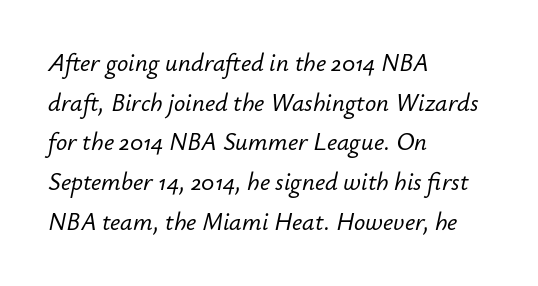
The image shows 25 px text type, italic (leaning right); set left-aligned, normal line spacing (1.59x), normal letter spacing, not underlined.
